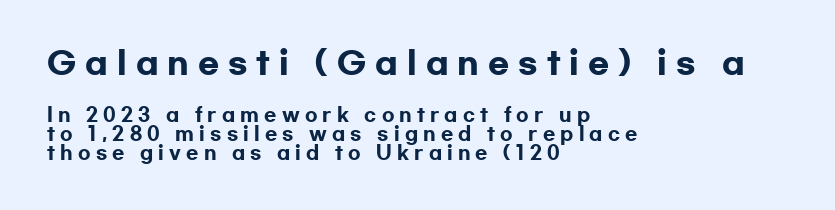
The paragraph shown leans on its left margin. Characters follow at a spacing far wider than the type designer built in. Think of a printed novel: that variable character pitch is what you see here. Stroke thickness is high; the sample reads as a true bold. No feet cap the strokes, marking this as sans-serif type.
